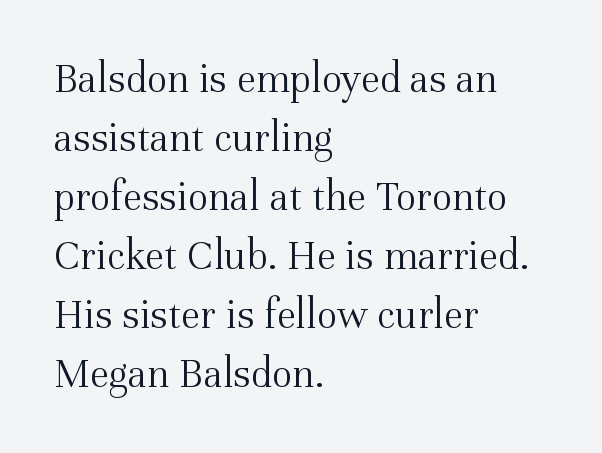
The image shows 43 px light serif type, upright; set left-aligned, normal line spacing (1.37x), normal letter spacing, not underlined; medium stroke contrast and a medium x-height.
